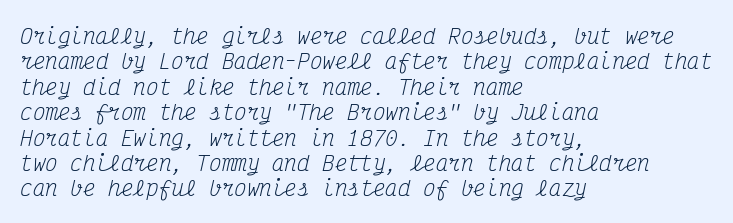
The image shows 21 px text type, italic (leaning right); set left-aligned, line spacing 1.21x, normal letter spacing, not underlined.
